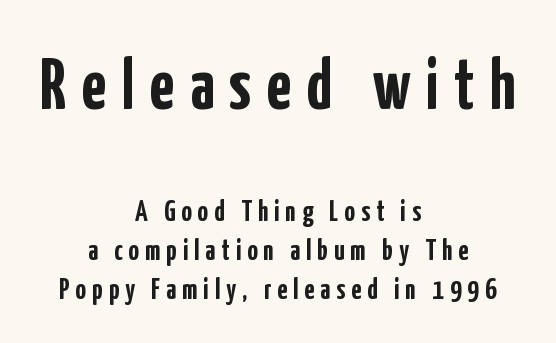
The image shows 72 px semibold, condensed sans-serif type, upright; set centered, normal line spacing (1.35x), unusually wide letter spacing (+0.21 em), not underlined; the first (top) block is 2.48x larger; low stroke contrast and a medium x-height.
